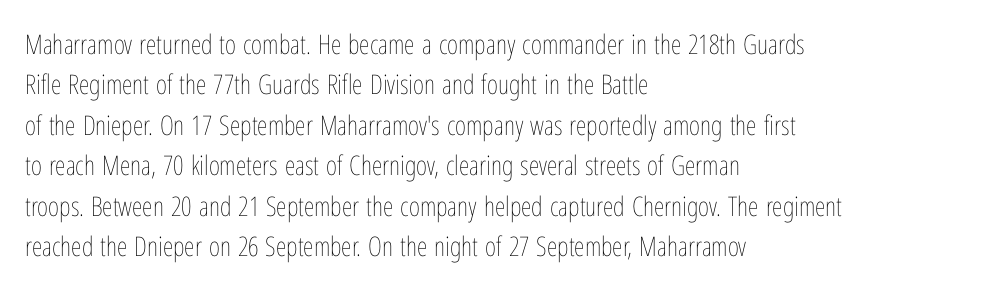
The image shows 27 px text type, upright; set left-aligned, normal line spacing (1.5x), normal letter spacing, not underlined.
